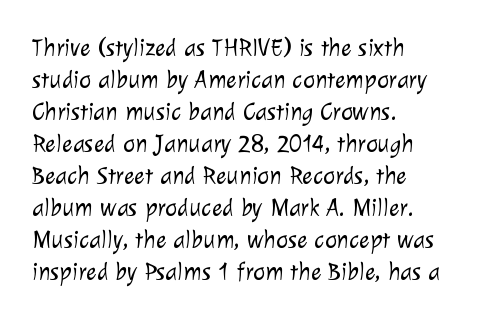
{"bold": "no", "underline": "no", "align": "left", "line_spacing": "normal", "line_spacing_ratio": 1.28, "letter_spacing": "normal", "letter_spacing_em": 0.0, "glyph_px": 25}
